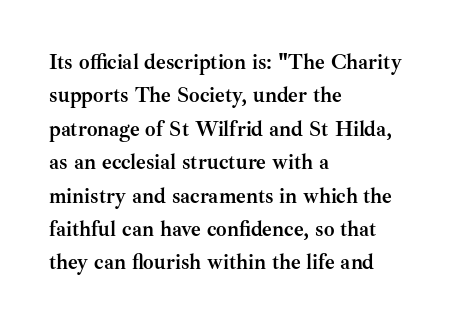
Q: Is the text bold? A: Yes.
Q: Is the text italic (slanted)? A: No, it is upright.
Q: Is the text underlined? A: No.
Q: How is the paragraph aligned? A: Left-aligned.
Q: Is the spacing between letters normal or unusually wide? A: Normal.
Q: Is the spacing between lines tight, normal or loose? A: Normal.
